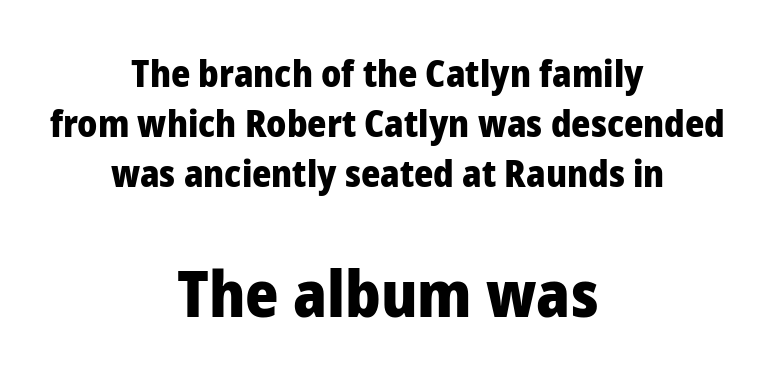
{"serif": "no", "italic": "no", "bold": "yes", "weight": "heavy", "width": "normal", "stroke_contrast": "low", "x_height": "medium", "monospaced": "no", "underline": "no", "align": "center", "line_spacing": "normal", "line_spacing_ratio": 1.35, "letter_spacing": "normal", "letter_spacing_em": 0.0, "larger_block": "second", "size_ratio": 1.73, "glyph_px": 64}
